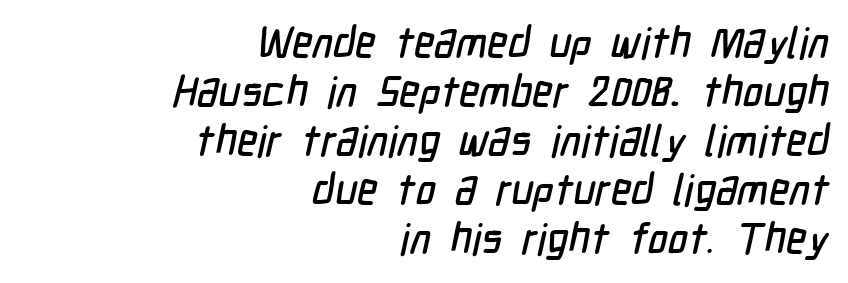
Q: Is the typeface a serif or a sans-serif typeface? A: Sans-serif.
Q: Is the text underlined? A: No.
Q: How is the paragraph aligned? A: Right-aligned.
Q: Is the spacing between letters normal or unusually wide? A: Normal.
Q: Is the spacing between lines tight, normal or loose? A: Tight.
Q: Width (condensed, normal, or wide)? A: Condensed.
Q: Stroke contrast? A: Low.
Q: x-height? A: Medium.
Q: Monospaced? A: No.
